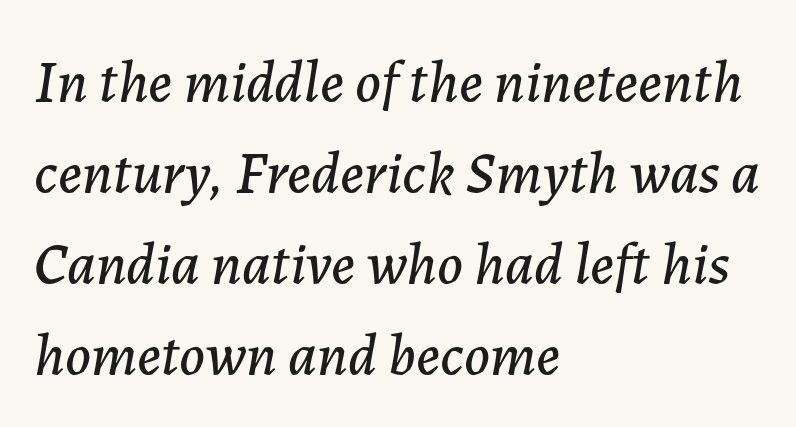
{"italic": "yes", "lean": "right", "slant_degrees": 7, "width": "normal", "stroke_contrast": "low", "x_height": "medium", "monospaced": "no", "underline": "no", "align": "left", "line_spacing": "normal", "line_spacing_ratio": 1.54, "letter_spacing": "normal", "letter_spacing_em": 0.0, "glyph_px": 59}
